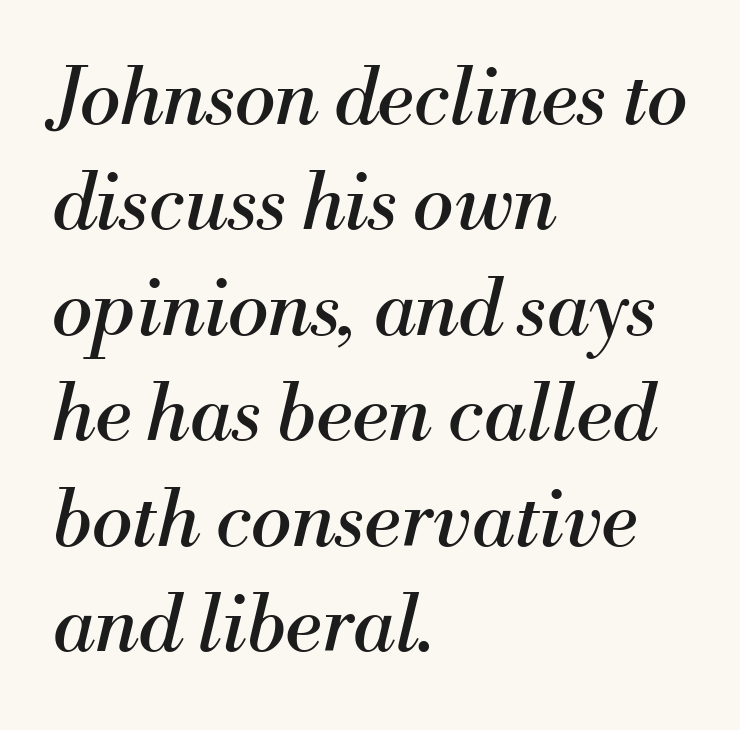
Q: Is the text bold? A: No.
Q: Is the text italic (slanted)? A: Yes, it leans right by about 13 degrees.
Q: Is the typeface a serif or a sans-serif typeface? A: Serif.
Q: Is the text underlined? A: No.
Q: How is the paragraph aligned? A: Left-aligned.
Q: Is the spacing between letters normal or unusually wide? A: Normal.
Q: Is the spacing between lines tight, normal or loose? A: Normal.
Q: Width (condensed, normal, or wide)? A: Normal.
Q: Stroke contrast? A: Medium.
Q: x-height? A: Small.
Q: Monospaced? A: No.
